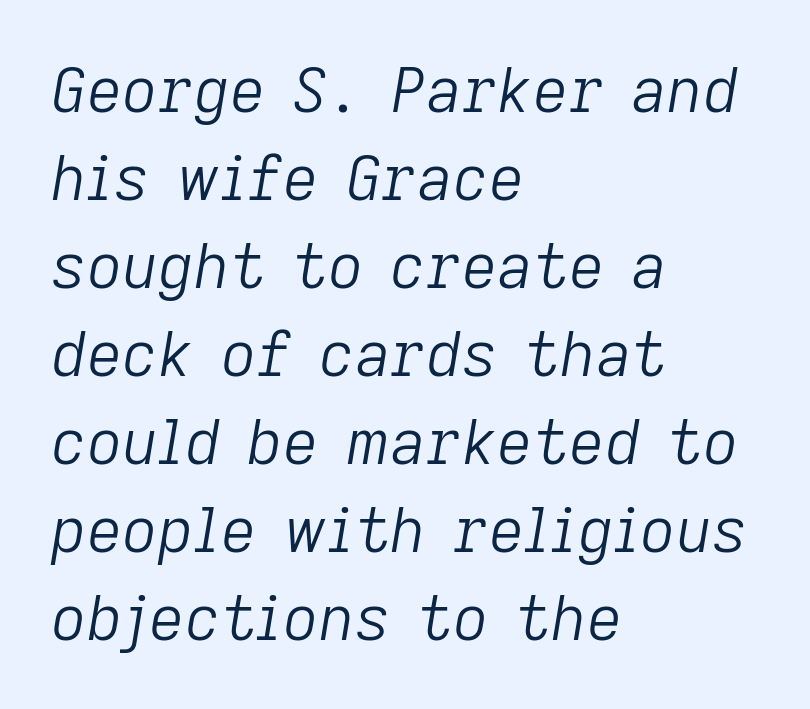
Is the block centered? No — it sits flush against the left margin. Underline: absent. What's the leading like? Ordinary, nothing unusual. When letters slant like this, we call the style italic.
